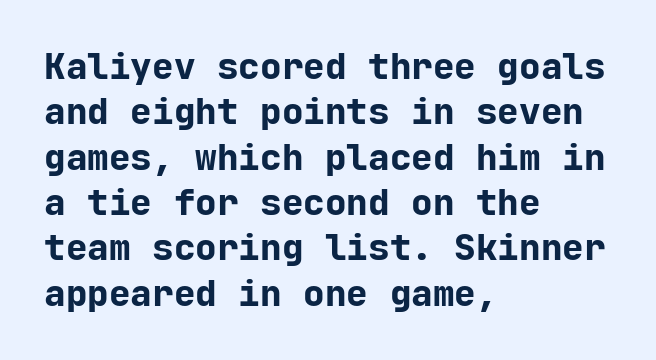
The image shows 36 px bold sans-serif type, upright, monospaced; set left-aligned, normal line spacing (1.26x), normal letter spacing, not underlined; low stroke contrast and a medium x-height.
